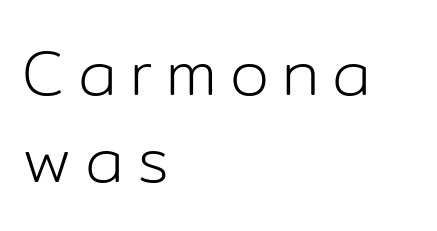
Is there much room between lines? A standard amount, neither cramped nor airy. The axis of the letterforms is exactly vertical. Is the type heavy? It reads as light-to-regular instead. What kind of face is this? One without serifs — a sans.
